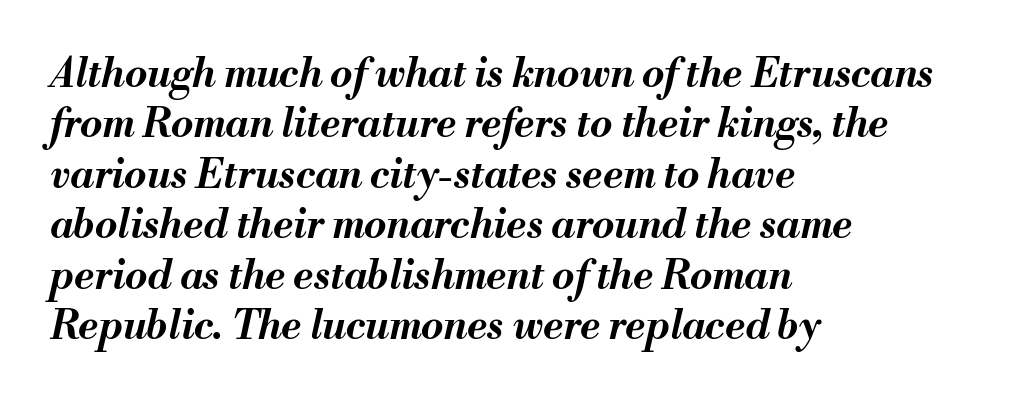
The passage shown stacks its lines at a standard gap. Characters are canted at an angle relative to the baseline's perpendicular. Honestly, there is no underline to notice here at all. Between one letter and the next there's only the usual sliver of space. All the whitespace from short lines collects on the right. Heavy, bold letterforms.
